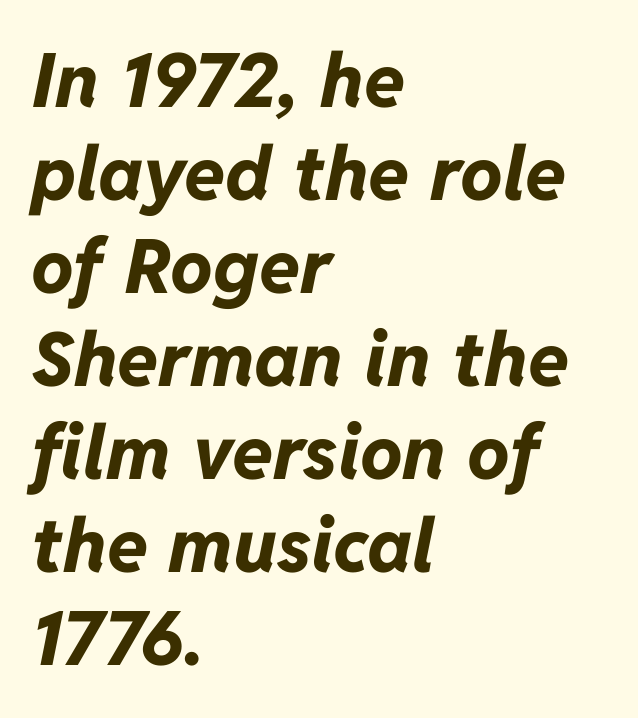
{"italic": "yes", "lean": "right", "slant_degrees": 11, "bold": "yes", "weight": "bold", "width": "normal", "stroke_contrast": "low", "x_height": "medium", "monospaced": "no", "underline": "no", "align": "left", "line_spacing_ratio": 1.24, "letter_spacing": "normal", "letter_spacing_em": 0.0, "glyph_px": 75}
